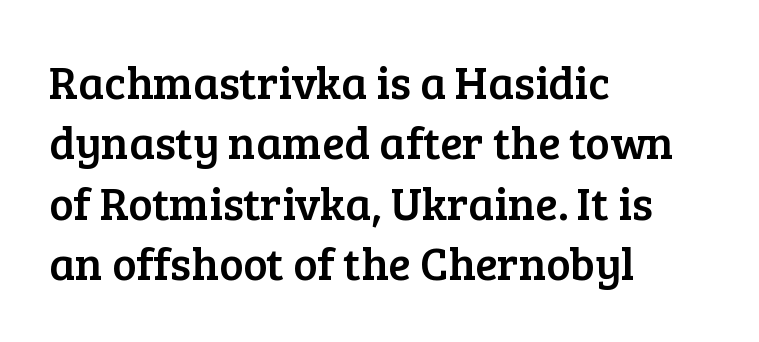
The rendering keeps characters at their native spacing. The specimen reads as upright at a glance. Type without underlining. The passage shown stacks its lines at a standard gap.
